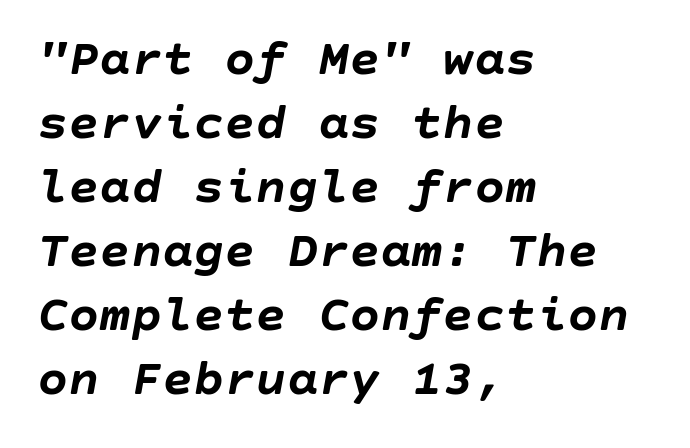
Q: Is the text bold? A: Yes.
Q: Is the text italic (slanted)? A: Yes, it leans right by about 10 degrees.
Q: Is the text underlined? A: No.
Q: How is the paragraph aligned? A: Left-aligned.
Q: Is the spacing between letters normal or unusually wide? A: Normal.
Q: Width (condensed, normal, or wide)? A: Normal.
Q: Stroke contrast? A: Low.
Q: x-height? A: Large.
